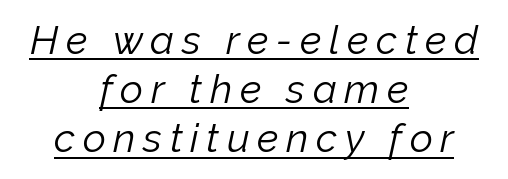
The image shows 40 px light type, italic (leaning right); set centered, line spacing 1.23x, underlined; low stroke contrast and a medium x-height.
